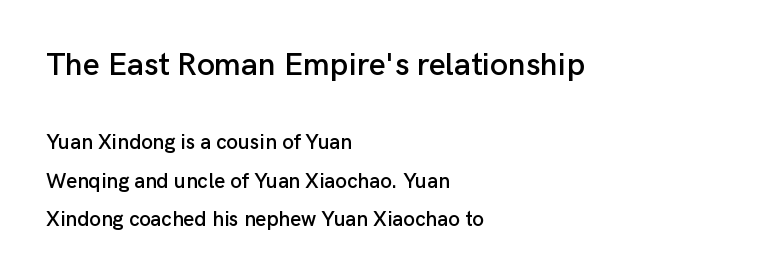
The typography opts for an upright posture over an oblique one. The ragged edge is on the right, which tells us the setting is flush left. The face used here is proportionally spaced, like ordinary book or web type. Larger block? The one above; the one below is distinctly smaller. The rendering keeps characters at their native spacing.
